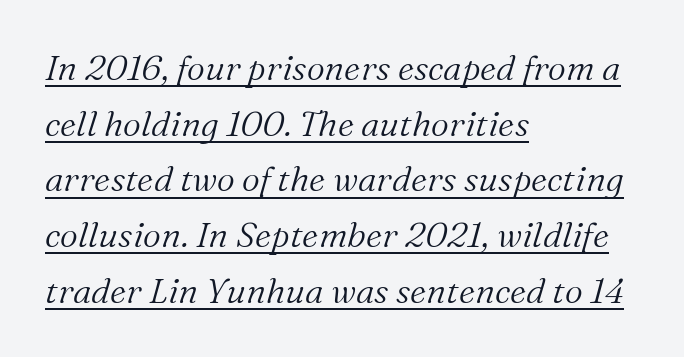
Regular leading. The face used here is rendered with its standard letterfit. Each letter keeps its own natural width here, so spacing adapts to shape. The passage shown leans; its letterforms are oblique. Unlike a clean sans, this face finishes its strokes with serifs. Caption: lettering with a line underneath.
